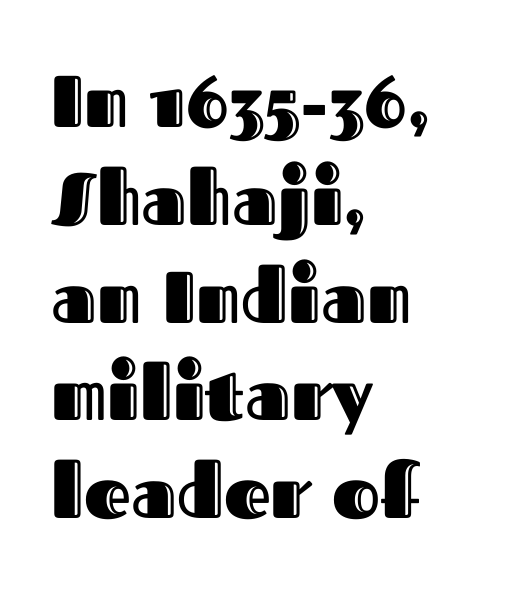
Q: Is the text italic (slanted)? A: No, it is upright.
Q: Is the text underlined? A: No.
Q: How is the paragraph aligned? A: Left-aligned.
Q: Is the spacing between letters normal or unusually wide? A: Normal.
Q: Is the spacing between lines tight, normal or loose? A: Normal.
Q: Width (condensed, normal, or wide)? A: Normal.
Q: x-height? A: Medium.
Q: Monospaced? A: No.
